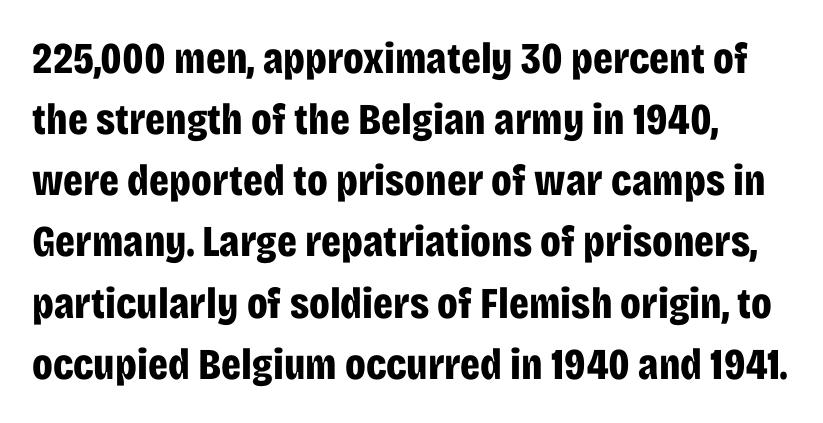
The image shows 44 px bold, condensed sans-serif type, upright; set normal line spacing (1.39x), normal letter spacing, not underlined; low stroke contrast and a large x-height.
